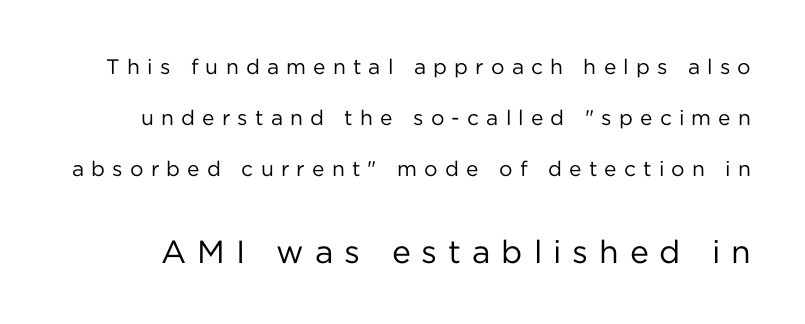
Q: Is the text bold? A: No.
Q: Is the text italic (slanted)? A: No, it is upright.
Q: Is the typeface a serif or a sans-serif typeface? A: Sans-serif.
Q: Is the text underlined? A: No.
Q: Is the spacing between letters normal or unusually wide? A: Unusually wide.
Q: Is the spacing between lines tight, normal or loose? A: Loose.
Q: Which block of text is set in a larger size, the first (top) or the second (bottom)? A: The second (bottom) one.
Q: Width (condensed, normal, or wide)? A: Normal.
Q: Stroke contrast? A: Low.
Q: x-height? A: Medium.
Q: Monospaced? A: No.
